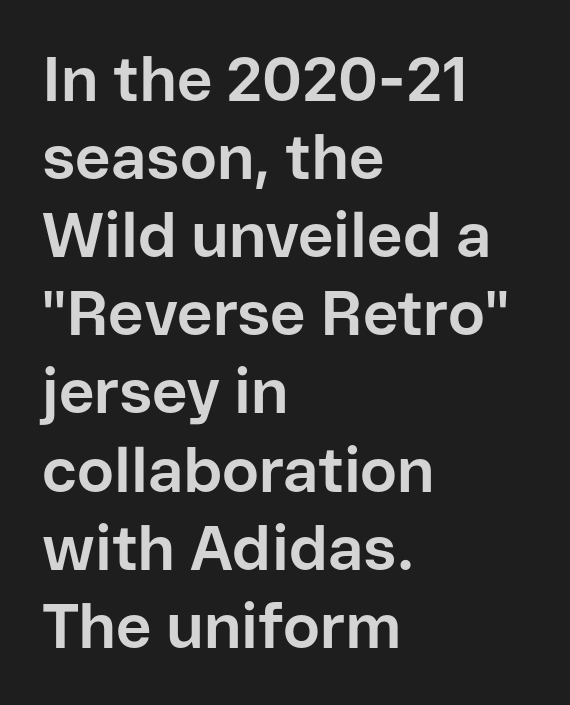
You could not count columns in this text — the font is proportionally spaced. Baseline-to-baseline distance is the conventional proportion of letter height. Tall strokes in this sample are plumb rather than angled. Nothing unusual about the tracking: characters are spaced as the font intends. Alignment: flush left.
